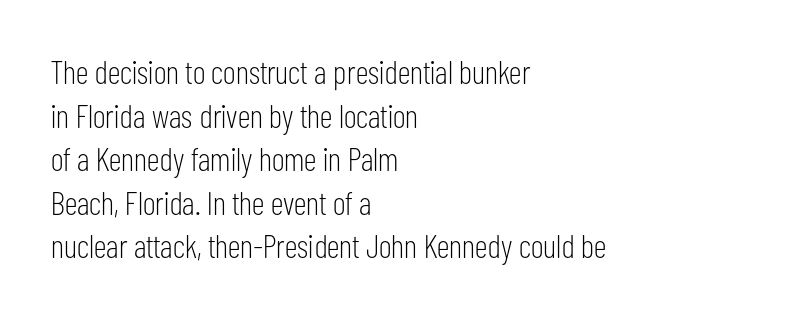
{"serif": "no", "italic": "no", "bold": "no", "weight": "light", "width": "condensed", "stroke_contrast": "low", "x_height": "medium", "monospaced": "no", "underline": "no", "align": "left", "line_spacing": "normal", "line_spacing_ratio": 1.32, "letter_spacing": "normal", "letter_spacing_em": 0.0, "glyph_px": 33}
